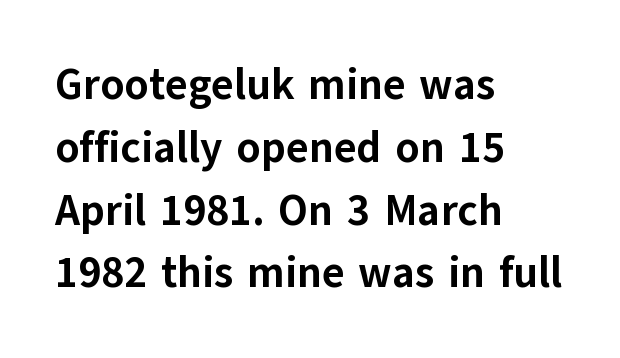
Q: Is the text bold? A: Yes.
Q: Is the text italic (slanted)? A: No, it is upright.
Q: Is the typeface a serif or a sans-serif typeface? A: Sans-serif.
Q: Is the text underlined? A: No.
Q: How is the paragraph aligned? A: Left-aligned.
Q: Is the spacing between letters normal or unusually wide? A: Normal.
Q: Is the spacing between lines tight, normal or loose? A: Normal.
Q: Width (condensed, normal, or wide)? A: Normal.
Q: Stroke contrast? A: Low.
Q: x-height? A: Medium.
Q: Monospaced? A: No.
